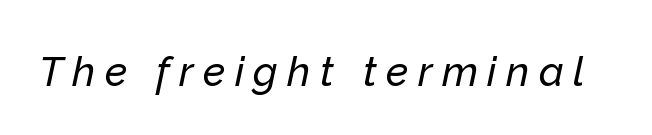
{"italic": "yes", "lean": "right", "slant_degrees": 12, "width": "normal", "stroke_contrast": "low", "x_height": "medium", "monospaced": "no", "underline": "no", "letter_spacing": "wide", "letter_spacing_em": 0.23, "glyph_px": 41}
